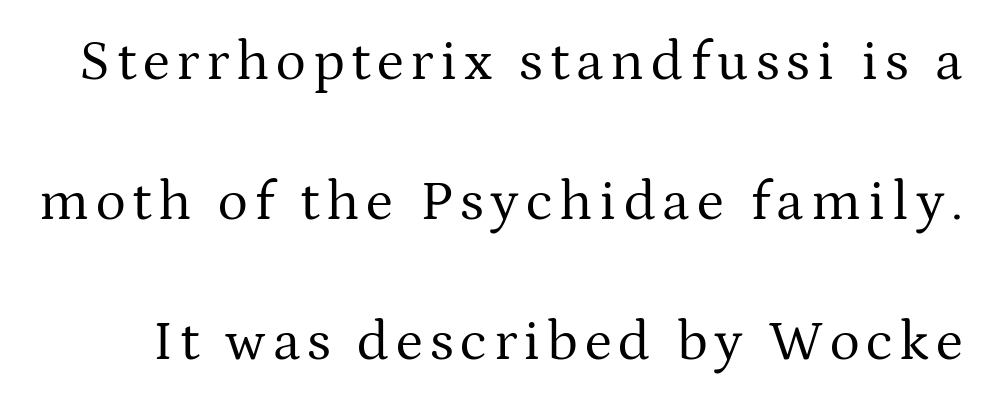
{"serif": "yes", "italic": "no", "bold": "no", "weight": "regular", "width": "normal", "stroke_contrast": "medium", "x_height": "medium", "monospaced": "no", "underline": "no", "line_spacing": "loose", "line_spacing_ratio": 2.46, "glyph_px": 57}
